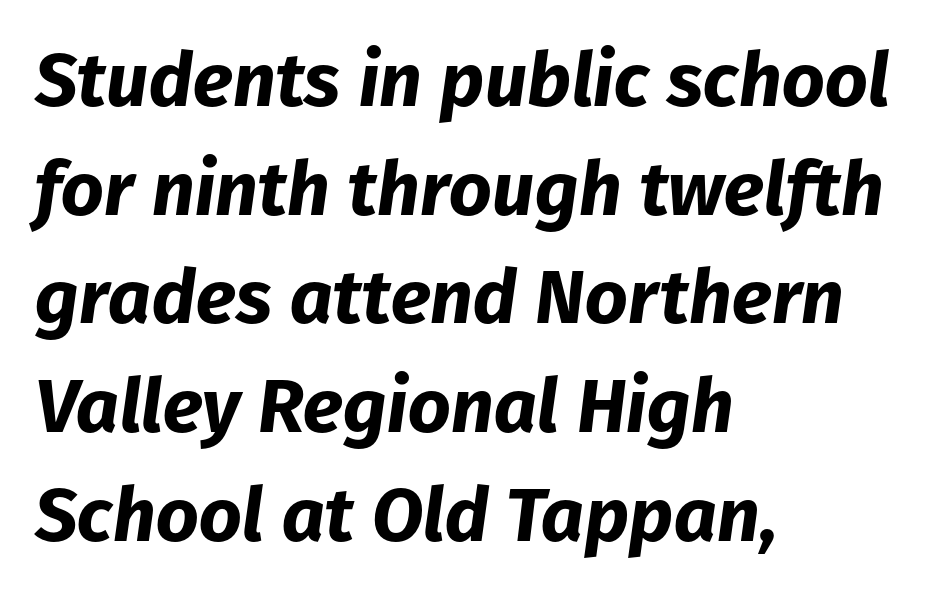
{"italic": "yes", "lean": "right", "slant_degrees": 8, "bold": "yes", "weight": "bold", "width": "normal", "stroke_contrast": "low", "x_height": "medium", "monospaced": "no", "underline": "no", "align": "left", "line_spacing": "normal", "line_spacing_ratio": 1.45, "letter_spacing": "normal", "letter_spacing_em": 0.0, "glyph_px": 75}
